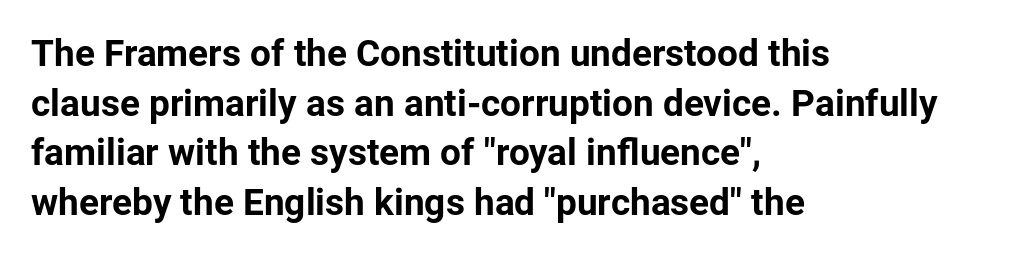
A normal amount of white space separates one row of letters from the next. The strip under each line holds only bare page. The lettering stays uniformly vertical, giving the passage a roman look. A typesetter would call this zero additional tracking. A typesetter would call this proportional, since set widths differ per character.
